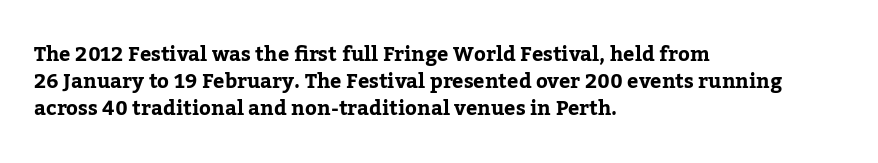
Q: Is the text bold? A: Yes.
Q: Is the text italic (slanted)? A: No, it is upright.
Q: Is the text underlined? A: No.
Q: How is the paragraph aligned? A: Left-aligned.
Q: Is the spacing between letters normal or unusually wide? A: Normal.
Q: Is the spacing between lines tight, normal or loose? A: Normal.
